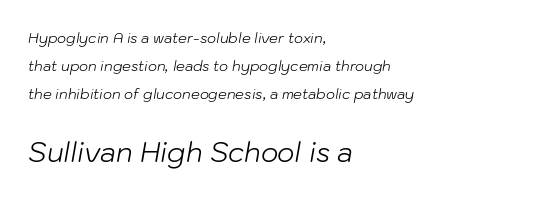
{"italic": "yes", "lean": "right", "slant_degrees": 10, "bold": "no", "underline": "no", "align": "left", "line_spacing": "loose", "line_spacing_ratio": 2.0, "letter_spacing": "normal", "letter_spacing_em": 0.0, "larger_block": "second", "size_ratio": 1.93, "glyph_px": 27}
